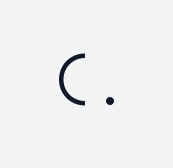
{"serif": "no", "italic": "no", "bold": "no", "weight": "light", "width": "normal", "stroke_contrast": "low", "x_height": "medium", "monospaced": "no", "underline": "no", "letter_spacing": "wide", "letter_spacing_em": 0.22, "glyph_px": 70}
